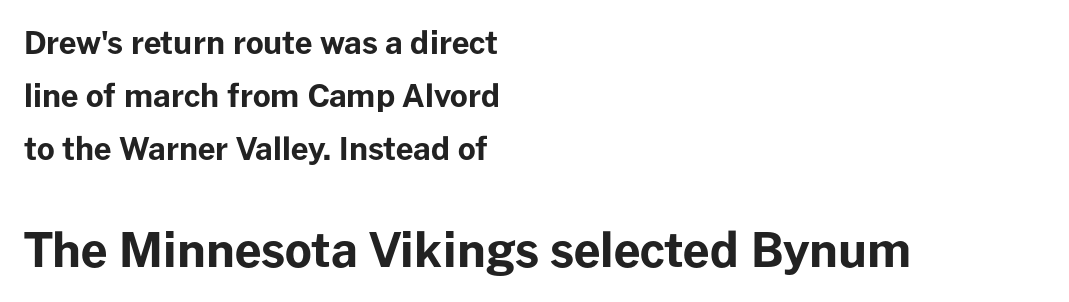
{"serif": "no", "italic": "no", "bold": "yes", "weight": "bold", "width": "normal", "stroke_contrast": "low", "x_height": "medium", "monospaced": "no", "underline": "no", "align": "left", "line_spacing_ratio": 1.71, "letter_spacing": "normal", "letter_spacing_em": 0.0, "larger_block": "second", "size_ratio": 1.52, "glyph_px": 47}
